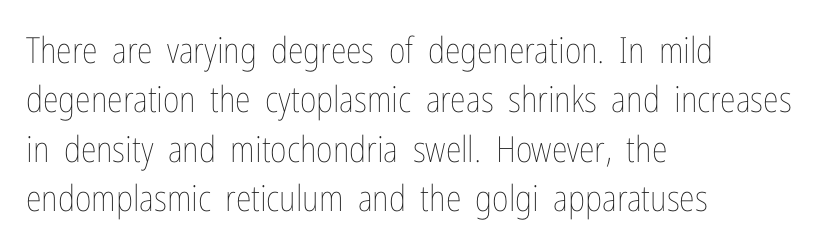
Q: Is the text bold? A: No.
Q: Is the text italic (slanted)? A: No, it is upright.
Q: Is the text underlined? A: No.
Q: How is the paragraph aligned? A: Left-aligned.
Q: Is the spacing between letters normal or unusually wide? A: Normal.
Q: Is the spacing between lines tight, normal or loose? A: Normal.
Q: Width (condensed, normal, or wide)? A: Condensed.
Q: Stroke contrast? A: Low.
Q: x-height? A: Medium.
Q: Monospaced? A: No.
